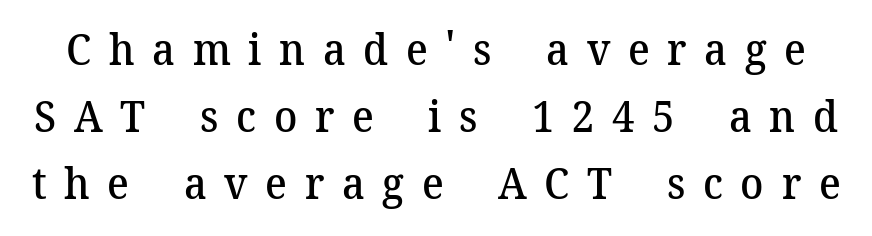
{"serif": "yes", "italic": "no", "bold": "semi", "weight": "semibold", "width": "normal", "stroke_contrast": "medium", "x_height": "medium", "monospaced": "no", "underline": "no", "line_spacing": "normal", "line_spacing_ratio": 1.56, "letter_spacing": "wide", "letter_spacing_em": 0.41, "glyph_px": 43}
